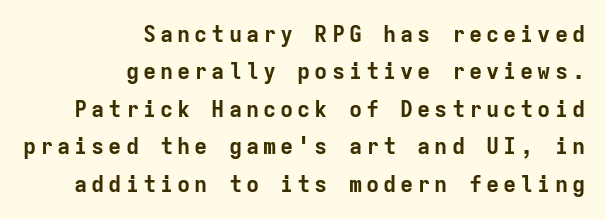
The typography opts for an upright posture over an oblique one. The area under the type is left untouched. Does the leading feel generous? No, just average. Strokes here are thick enough to call this a true bold. The typesetter chose a ragged-left arrangement here.
